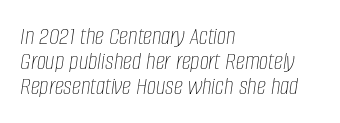
All the whitespace from short lines collects on the right. In terms of letterspacing, this is plain default setting. The lettering tilts uniformly, giving the passage an italic look. The typeface has the unassuming heft of standard copy or less. Has an underline been added? It has not. Horizontal bands of white between lines are thin slivers.
